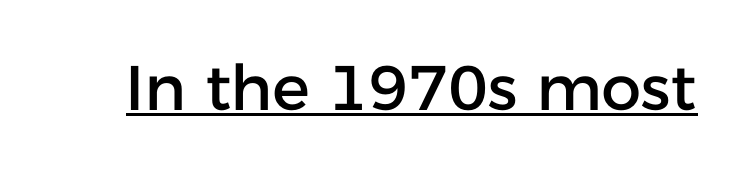
Honestly, the letter spacing is just normal — you wouldn't notice it. The font's upright variant was chosen for this text. This sample uses a sans-serif face. The lettering is marked with a stroke running underneath it. Here the designer chose a conventional face with non-uniform glyph widths.
